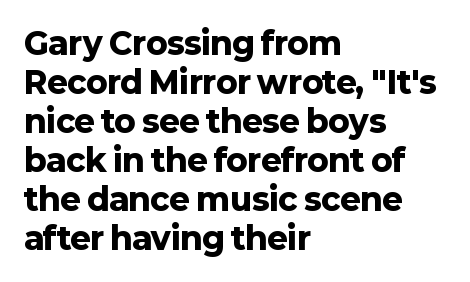
{"serif": "no", "italic": "no", "bold": "yes", "weight": "heavy", "width": "normal", "stroke_contrast": "low", "x_height": "medium", "monospaced": "no", "underline": "no", "align": "left", "line_spacing": "normal", "line_spacing_ratio": 1.26, "letter_spacing": "normal", "letter_spacing_em": 0.0, "glyph_px": 31}
